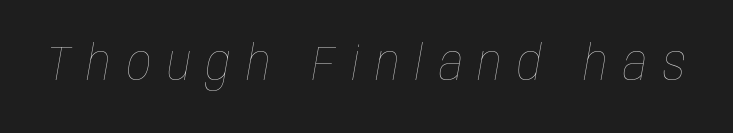
Words float on clear page, feet unadorned. Stems and bowls with no extra thickness — not bold. Compared with ordinary roman type, these characters are visibly tilted. Is the letter spacing exaggerated? Yes — the characters are pushed far apart. Think of a printed novel: that variable character pitch is what you see here.
